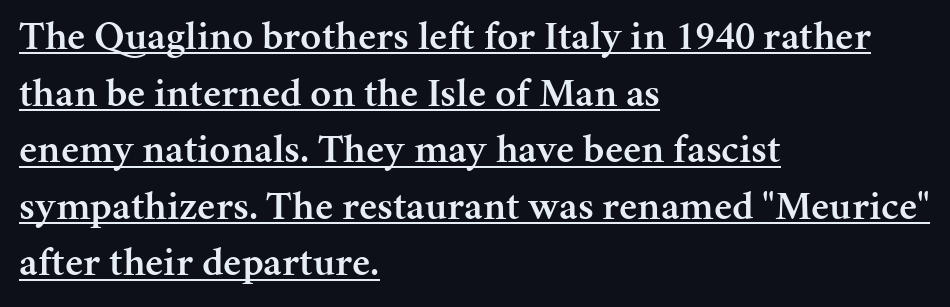
The image shows 41 px semibold serif type, upright; set left-aligned, normal line spacing (1.38x), normal letter spacing, underlined; medium stroke contrast and a medium x-height.
